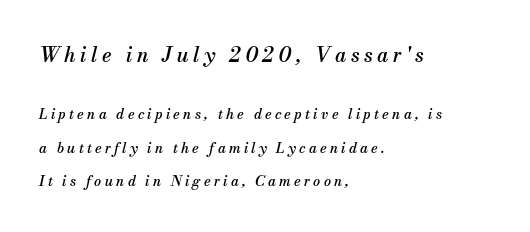
The image shows 20 px text type, italic (leaning right); set left-aligned, loose line spacing (2.4x), unusually wide letter spacing (+0.23 em), not underlined; the first (top) block is 1.43x larger.
